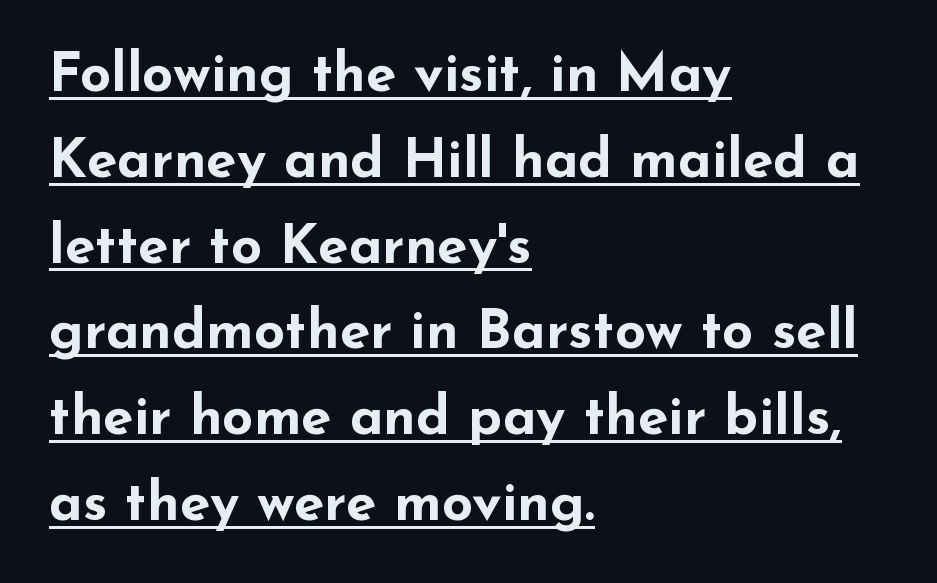
Q: Is the text bold? A: Yes.
Q: Is the text italic (slanted)? A: No, it is upright.
Q: Is the typeface a serif or a sans-serif typeface? A: Sans-serif.
Q: Is the text underlined? A: Yes.
Q: How is the paragraph aligned? A: Left-aligned.
Q: Is the spacing between letters normal or unusually wide? A: Normal.
Q: Is the spacing between lines tight, normal or loose? A: Normal.
Q: Width (condensed, normal, or wide)? A: Wide.
Q: Stroke contrast? A: Low.
Q: x-height? A: Small.
Q: Monospaced? A: No.
